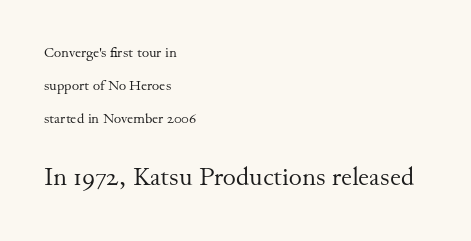
{"italic": "no", "bold": "no", "underline": "no", "align": "left", "line_spacing": "loose", "line_spacing_ratio": 2.36, "letter_spacing": "normal", "letter_spacing_em": 0.0, "larger_block": "second", "size_ratio": 1.79, "glyph_px": 25}
